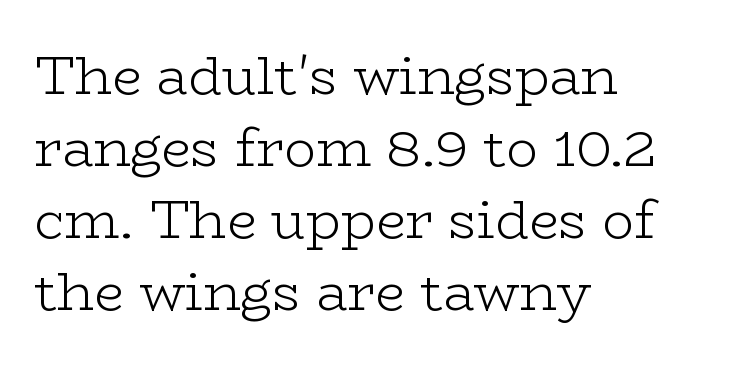
The image shows 53 px light, wide serif type, upright; set left-aligned, normal line spacing (1.36x), normal letter spacing, not underlined; low stroke contrast and a medium x-height.
